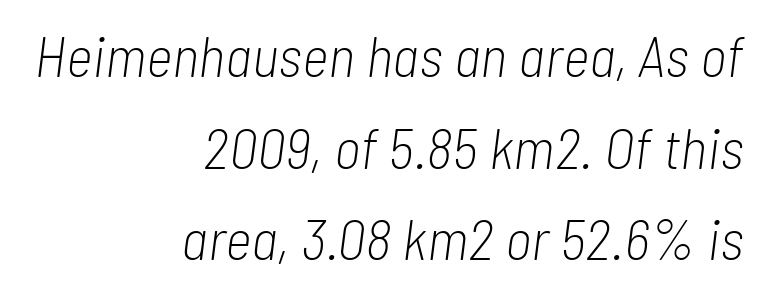
{"italic": "yes", "lean": "right", "slant_degrees": 7, "bold": "no", "weight": "light", "width": "condensed", "stroke_contrast": "low", "x_height": "medium", "monospaced": "no", "underline": "no", "align": "right", "line_spacing": "normal", "line_spacing_ratio": 1.58, "letter_spacing": "normal", "letter_spacing_em": 0.0, "glyph_px": 58}
